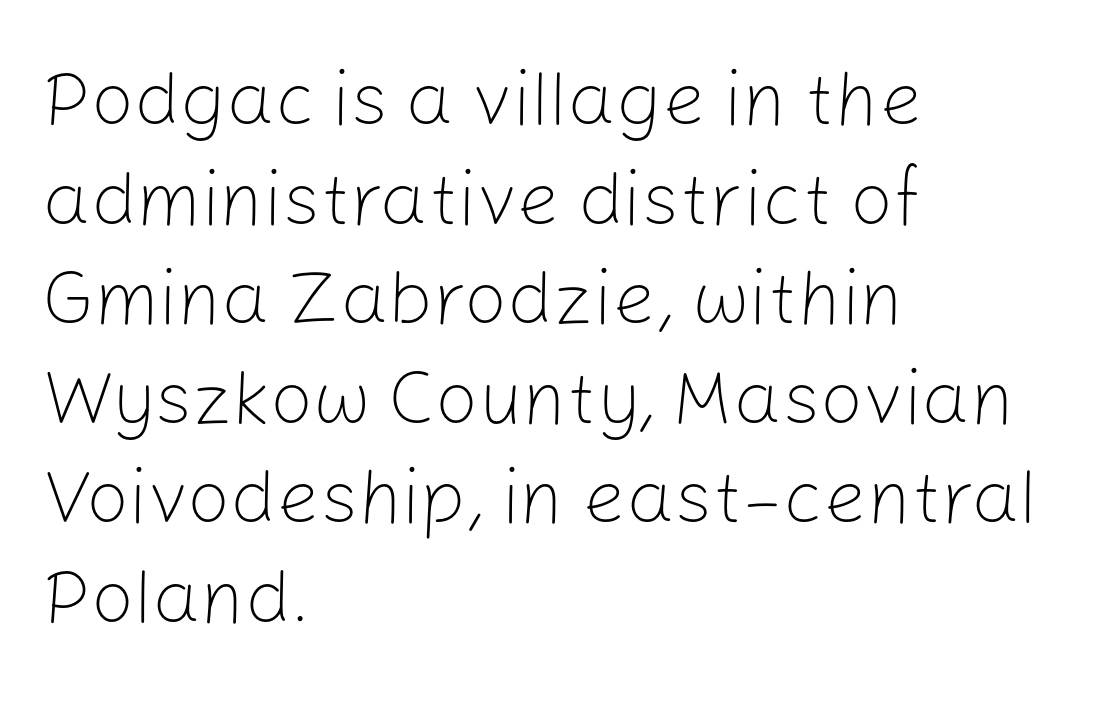
{"serif": "no", "italic": "no", "bold": "no", "weight": "light", "width": "normal", "stroke_contrast": "low", "x_height": "medium", "monospaced": "no", "underline": "no", "align": "left", "line_spacing": "normal", "line_spacing_ratio": 1.31, "letter_spacing": "normal", "letter_spacing_em": 0.0, "glyph_px": 76}
